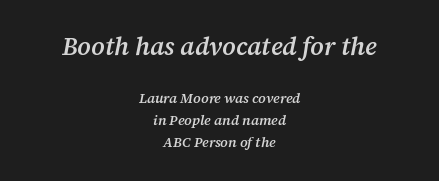
{"italic": "yes", "lean": "right", "slant_degrees": 12, "bold": "semi", "underline": "no", "align": "center", "line_spacing": "normal", "line_spacing_ratio": 1.56, "letter_spacing": "normal", "letter_spacing_em": 0.0, "larger_block": "first", "size_ratio": 1.79, "glyph_px": 25}
